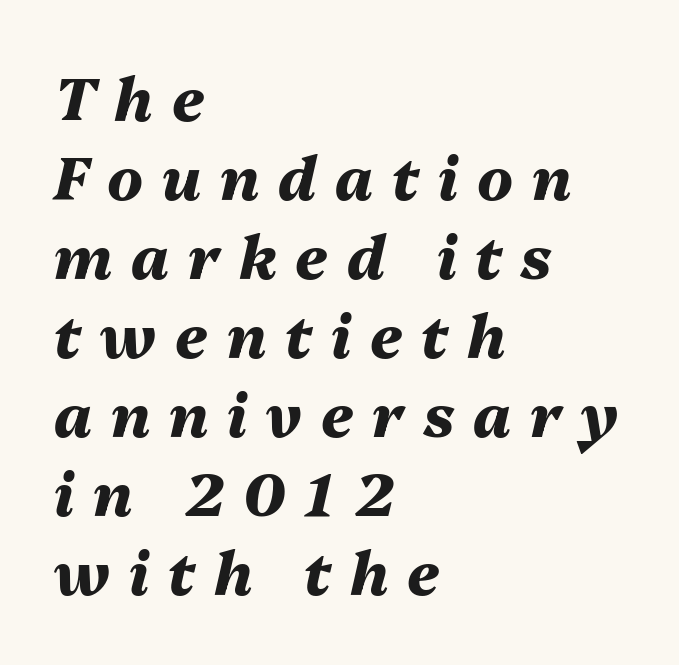
Q: Is the text bold? A: Yes.
Q: Is the text italic (slanted)? A: Yes, it leans right by about 13 degrees.
Q: Is the text underlined? A: No.
Q: How is the paragraph aligned? A: Left-aligned.
Q: Is the spacing between letters normal or unusually wide? A: Unusually wide.
Q: Is the spacing between lines tight, normal or loose? A: Normal.
Q: Width (condensed, normal, or wide)? A: Normal.
Q: Stroke contrast? A: Medium.
Q: x-height? A: Medium.
Q: Monospaced? A: No.
